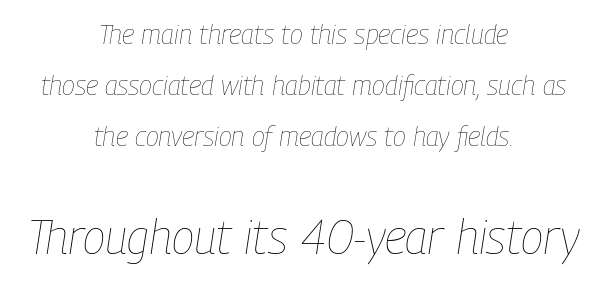
The weight would be labelled regular, book, light, or lighter still. The lettering tilts uniformly, giving the passage an italic look. A typesetter would call this proportional, since set widths differ per character. This rendering uses center alignment, leaving both contours irregular but symmetric. Is the letter spacing exaggerated? No — it looks like the ordinary default.
